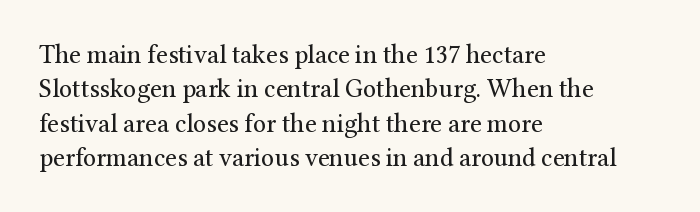
{"italic": "no", "bold": "no", "underline": "no", "align": "left", "line_spacing": "normal", "line_spacing_ratio": 1.32, "letter_spacing": "normal", "letter_spacing_em": 0.0, "glyph_px": 26}
